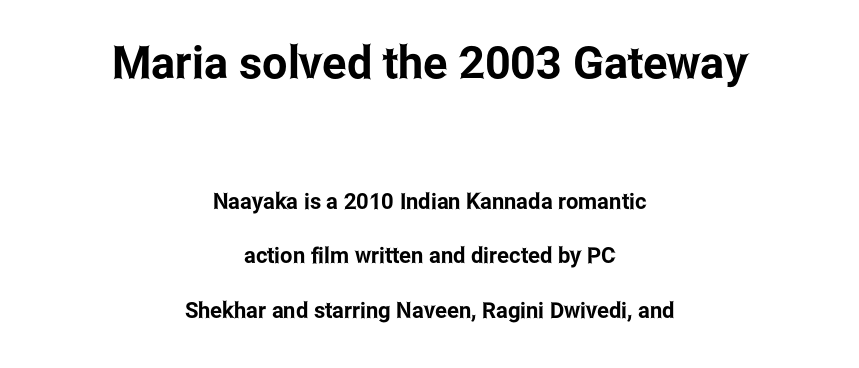
Q: Is the text italic (slanted)? A: No, it is upright.
Q: Is the typeface a serif or a sans-serif typeface? A: Sans-serif.
Q: Is the text underlined? A: No.
Q: How is the paragraph aligned? A: Centered.
Q: Is the spacing between letters normal or unusually wide? A: Normal.
Q: Is the spacing between lines tight, normal or loose? A: Loose.
Q: Which block of text is set in a larger size, the first (top) or the second (bottom)? A: The first (top) one.
Q: Width (condensed, normal, or wide)? A: Condensed.
Q: Stroke contrast? A: Low.
Q: x-height? A: Medium.
Q: Monospaced? A: No.
